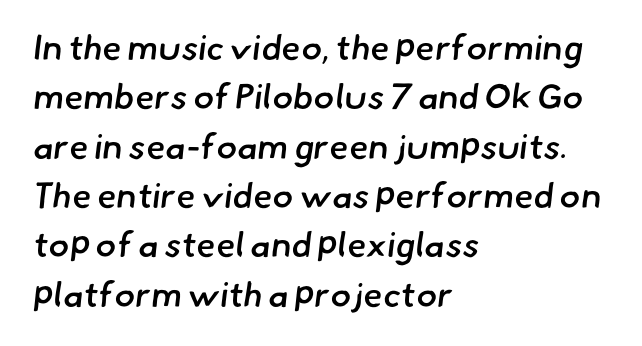
The font is running at a semibold setting, under full bold. Has an underline been added? It has not. Reading down the column, the eye jumps a familiar distance to each next line. The letters sit at their default tracking, neither squeezed nor spread. The typesetter chose a ragged-right arrangement here.
